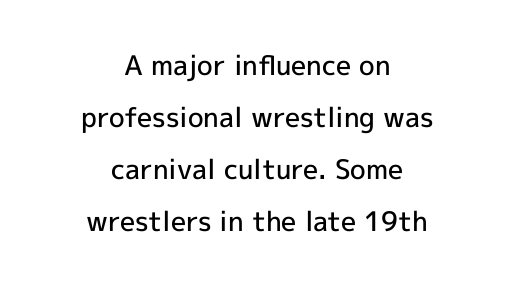
Vertical spacing — loose. In CSS terms this would be text-align: center. You can tell it's not italic because the verticals are truly vertical. Between one letter and the next there's only the usual sliver of space. Decoration check: the copy has no underline.
